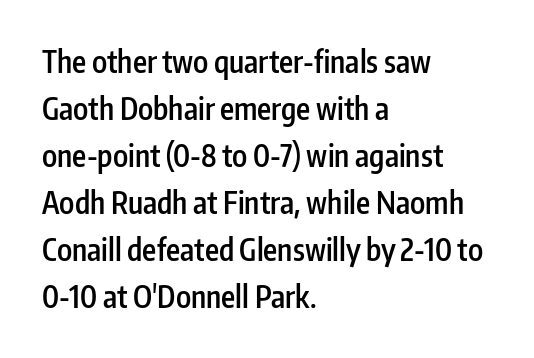
Q: Is the text bold? A: Semi-bold.
Q: Is the text italic (slanted)? A: No, it is upright.
Q: Is the typeface a serif or a sans-serif typeface? A: Sans-serif.
Q: Is the text underlined? A: No.
Q: How is the paragraph aligned? A: Left-aligned.
Q: Is the spacing between letters normal or unusually wide? A: Normal.
Q: Is the spacing between lines tight, normal or loose? A: Normal.
Q: Width (condensed, normal, or wide)? A: Condensed.
Q: Stroke contrast? A: Low.
Q: x-height? A: Medium.
Q: Monospaced? A: No.
